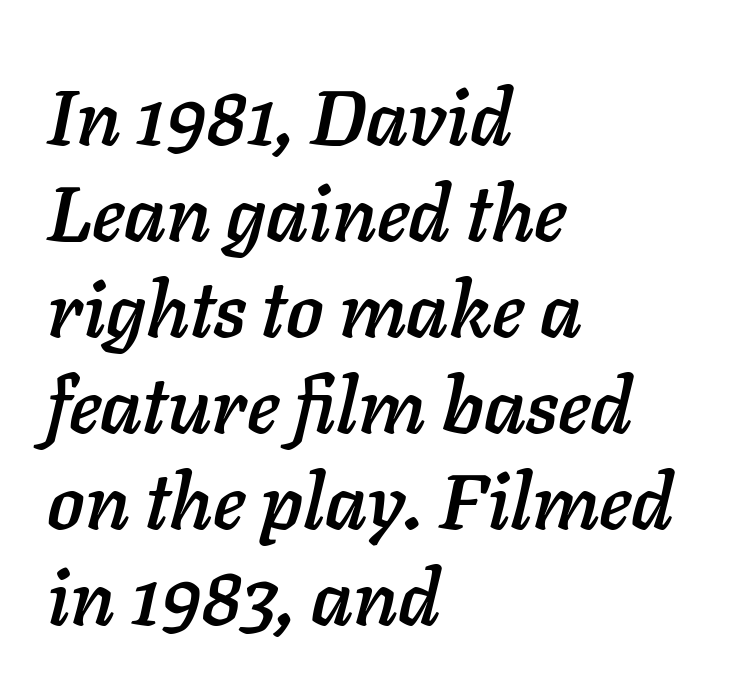
The image shows 78 px text type, italic (leaning right); set left-aligned, line spacing 1.23x, normal letter spacing, not underlined; low stroke contrast and a medium x-height.
